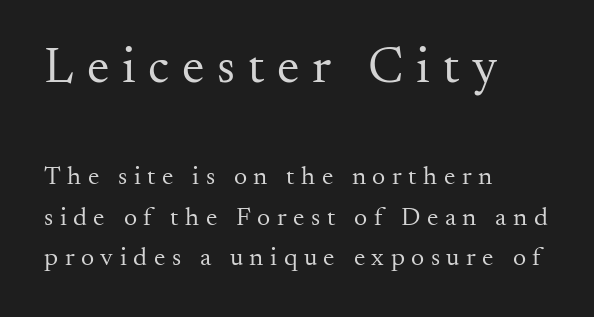
The image shows 51 px regular-weight serif type, upright; set left-aligned, normal line spacing (1.56x), unusually wide letter spacing (+0.25 em), not underlined; the first (top) block is 1.96x larger; medium stroke contrast and a small x-height.
